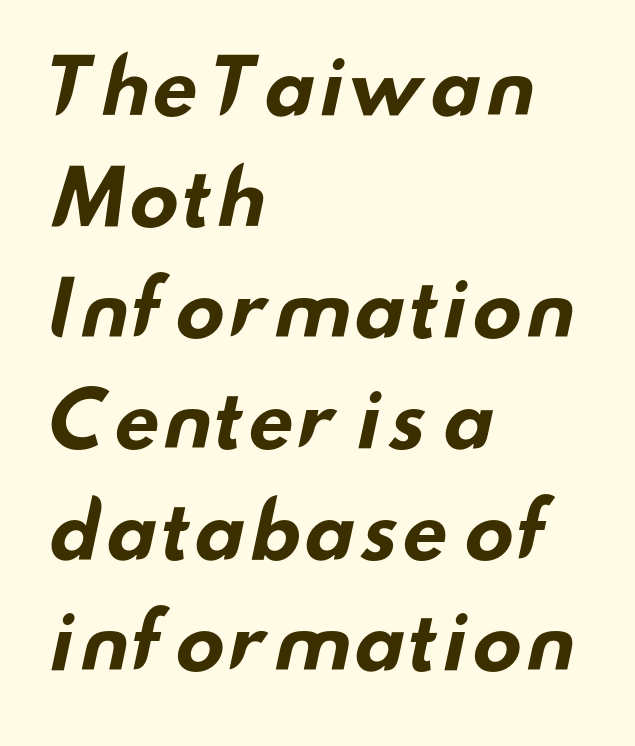
Is this a fixed-width face? No — the glyphs have proportional, varying widths. Descender tails drop into unmarked territory. This rendering leaves character spacing at its baseline value. In terms of letterform style, serifs are entirely absent. Each new line begins a customary step beneath the previous one. Every letter is thick-stroked: bold, no question.
